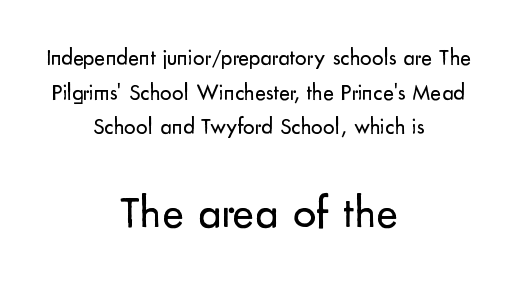
Q: Is the text bold? A: No.
Q: Is the text italic (slanted)? A: No, it is upright.
Q: Is the typeface a serif or a sans-serif typeface? A: Sans-serif.
Q: Is the text underlined? A: No.
Q: How is the paragraph aligned? A: Centered.
Q: Is the spacing between letters normal or unusually wide? A: Normal.
Q: Is the spacing between lines tight, normal or loose? A: Normal.
Q: Which block of text is set in a larger size, the first (top) or the second (bottom)? A: The second (bottom) one.
Q: Width (condensed, normal, or wide)? A: Normal.
Q: Stroke contrast? A: Low.
Q: x-height? A: Small.
Q: Monospaced? A: No.
